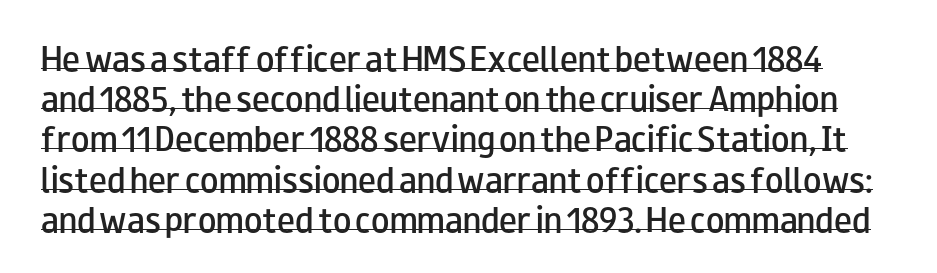
The face used here appears with an underline applied. The axis of the letterforms is exactly vertical. Look at the tracking — it's just the regular setting, nothing added. Students, this is semibold: more ink than regular, less than bold. A typesetter would call this proportional, since set widths differ per character.
